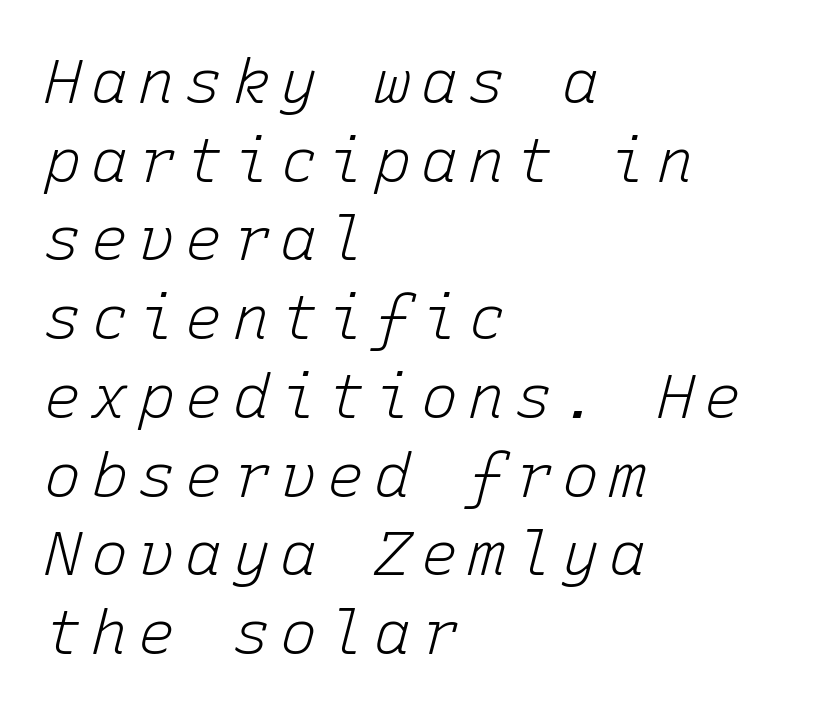
Q: Is the text bold? A: No.
Q: Is the text italic (slanted)? A: Yes, it leans right by about 15 degrees.
Q: Is the text underlined? A: No.
Q: How is the paragraph aligned? A: Left-aligned.
Q: Is the spacing between lines tight, normal or loose? A: Normal.
Q: Width (condensed, normal, or wide)? A: Normal.
Q: Stroke contrast? A: Low.
Q: x-height? A: Medium.
Q: Monospaced? A: Yes.
